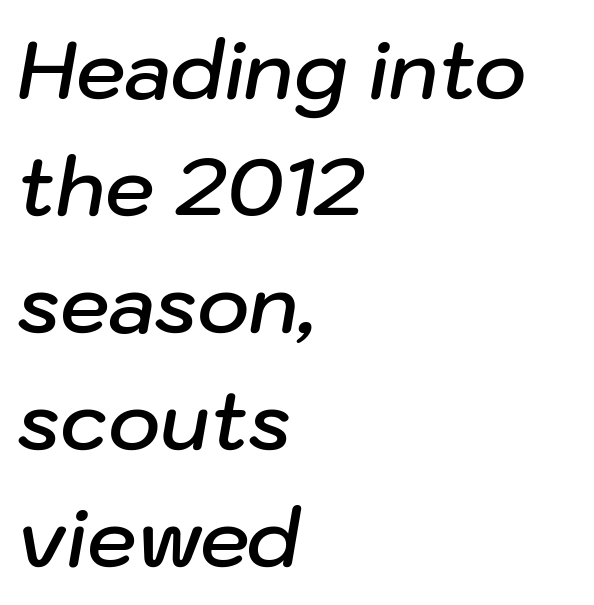
{"italic": "yes", "lean": "right", "slant_degrees": 10, "bold": "semi", "weight": "semibold", "width": "normal", "stroke_contrast": "low", "x_height": "medium", "monospaced": "no", "underline": "no", "align": "left", "line_spacing": "normal", "line_spacing_ratio": 1.48, "letter_spacing": "normal", "letter_spacing_em": 0.0, "glyph_px": 79}
